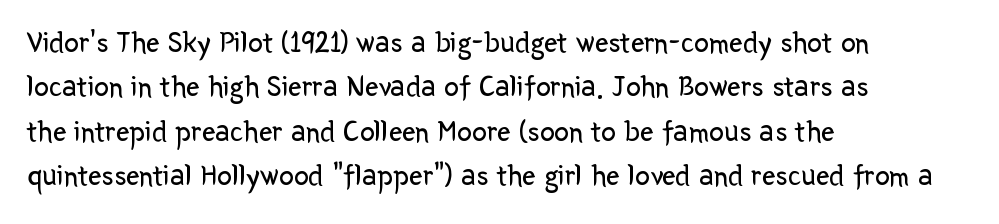
The image shows 30 px regular-weight sans-serif type, upright; set left-aligned, normal line spacing (1.48x), normal letter spacing, not underlined; low stroke contrast and a medium x-height.
